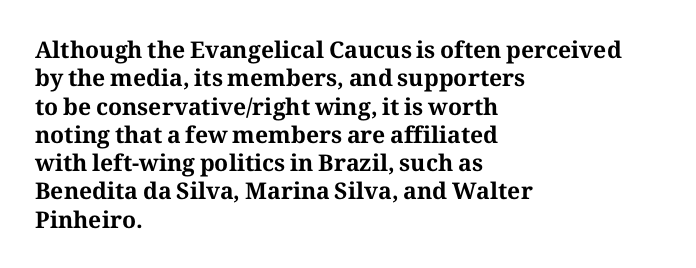
Q: Is the text bold? A: Yes.
Q: Is the text italic (slanted)? A: No, it is upright.
Q: Is the text underlined? A: No.
Q: How is the paragraph aligned? A: Left-aligned.
Q: Is the spacing between letters normal or unusually wide? A: Normal.
